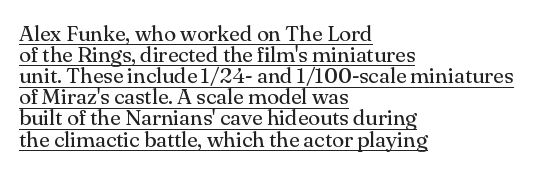
Each line of the rendering has a horizontal stroke beneath the glyphs. You could barely slide anything between these rows. The line texture is even and compact thanks to regular tracking. Vertical stems look standard width or narrower in stroke. One-word summary of the alignment: left.
